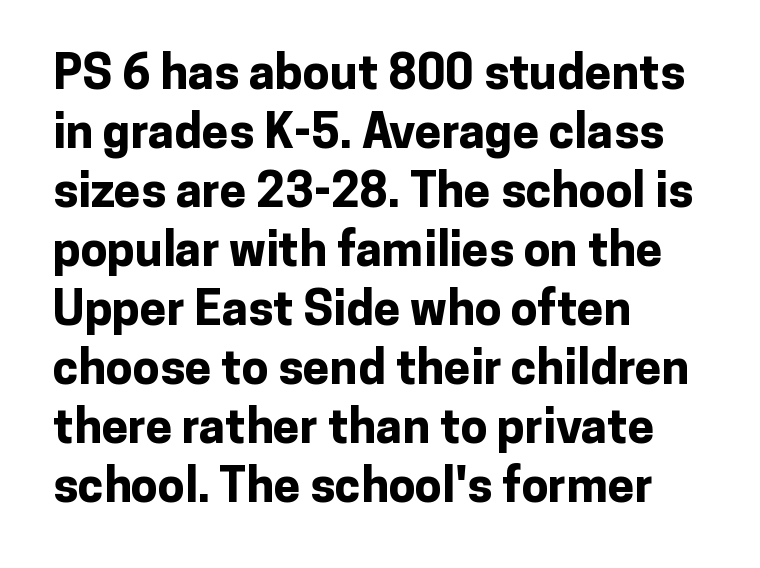
{"serif": "no", "italic": "no", "bold": "yes", "weight": "bold", "width": "normal", "stroke_contrast": "low", "x_height": "medium", "monospaced": "no", "underline": "no", "align": "left", "line_spacing_ratio": 1.23, "letter_spacing": "normal", "letter_spacing_em": 0.0, "glyph_px": 48}
